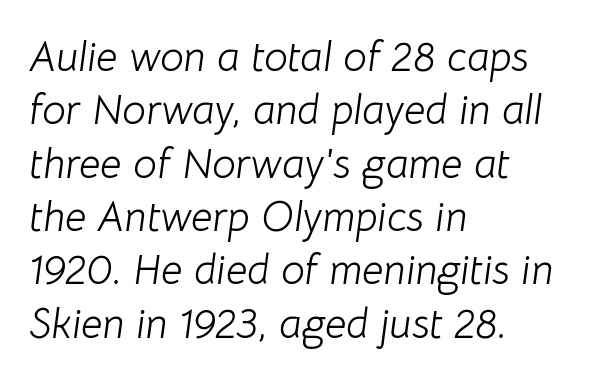
{"italic": "yes", "lean": "right", "slant_degrees": 8, "bold": "no", "weight": "light", "width": "normal", "stroke_contrast": "low", "x_height": "medium", "monospaced": "no", "underline": "no", "align": "left", "line_spacing": "normal", "line_spacing_ratio": 1.27, "letter_spacing": "normal", "letter_spacing_em": 0.0, "glyph_px": 42}
